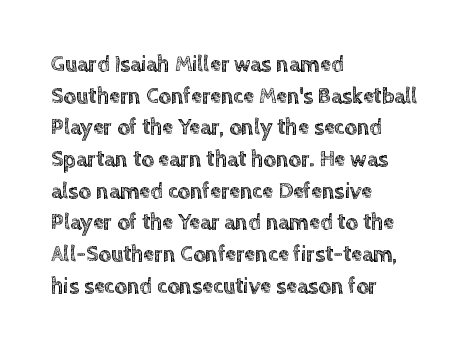
Q: Is the text italic (slanted)? A: No, it is upright.
Q: Is the text underlined? A: No.
Q: How is the paragraph aligned? A: Left-aligned.
Q: Is the spacing between letters normal or unusually wide? A: Normal.
Q: Is the spacing between lines tight, normal or loose? A: Normal.
